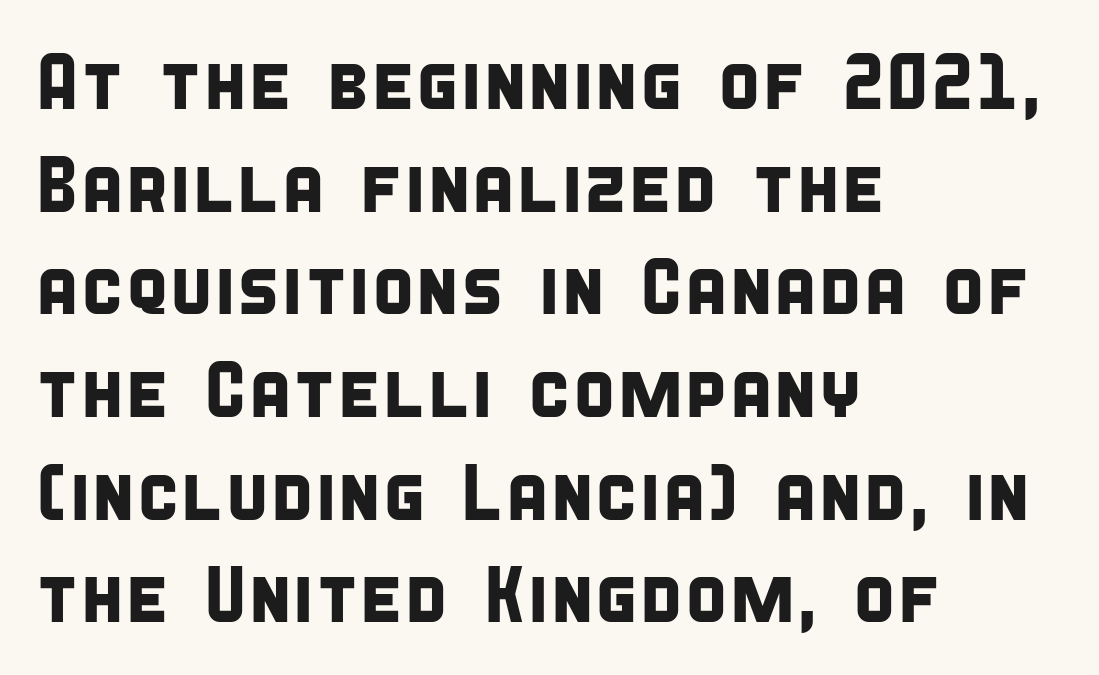
In terms of leading, this rendering sits right in the middle. A typesetter would label this face a sans. You could call the tracking neutral — neither tight nor loose. Each row of text sits above clean, open space. Every row of glyphs begins at an identical x-position on the left.
